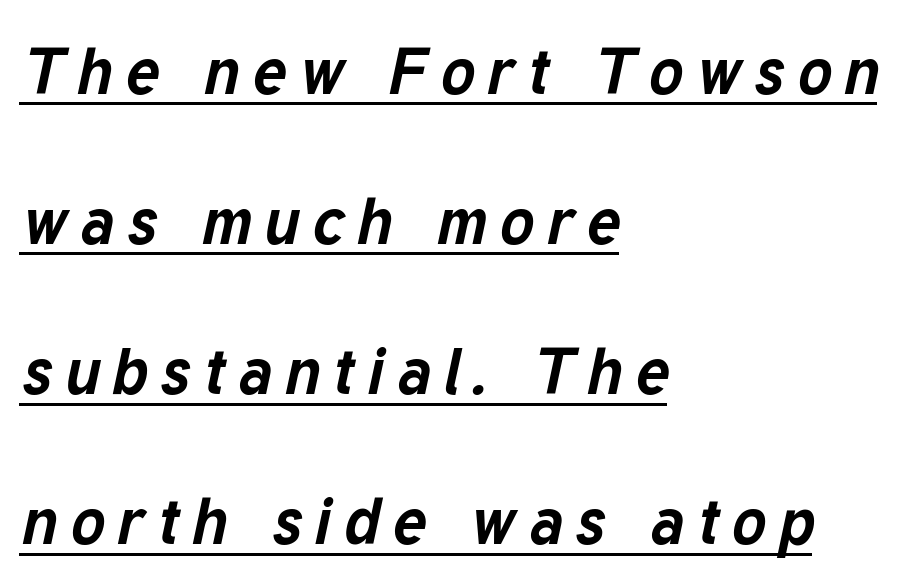
The image shows 65 px bold type, italic (leaning right); set left-aligned, loose line spacing (2.31x), underlined; low stroke contrast and a medium x-height.
